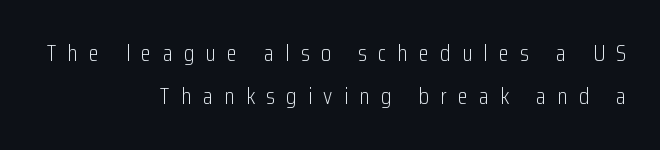
The area under the type is left untouched. The passage is arranged like a letterhead date or caption credit — flush right. Italic? Not at all — the glyphs are vertical. The passage shown has open, widely tracked lettering throughout.
